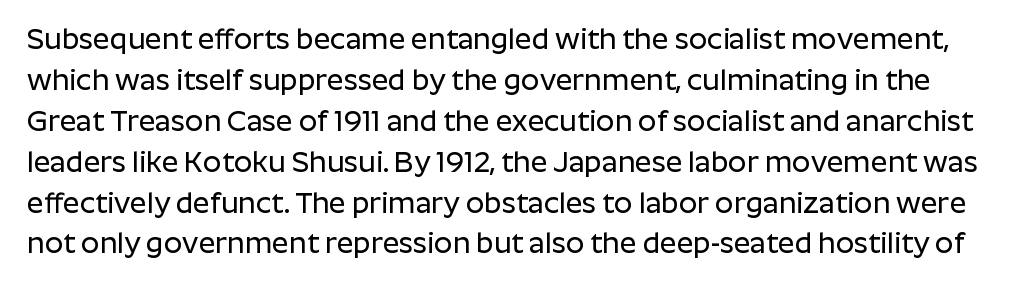
{"serif": "no", "italic": "no", "width": "normal", "stroke_contrast": "low", "x_height": "medium", "monospaced": "no", "underline": "no", "line_spacing": "normal", "line_spacing_ratio": 1.41, "letter_spacing": "normal", "letter_spacing_em": 0.0, "glyph_px": 29}
